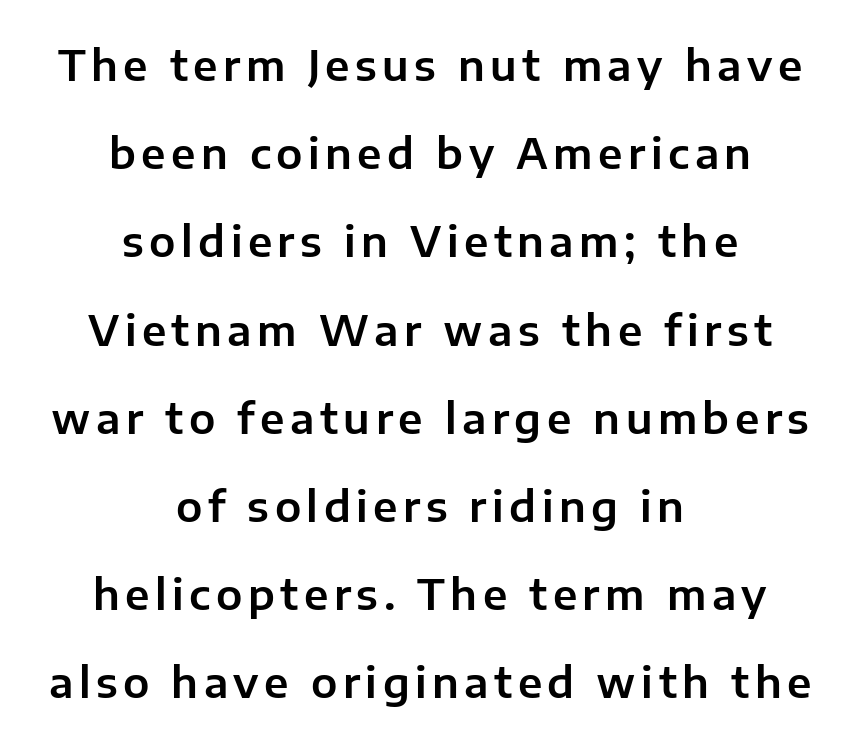
Q: Is the text italic (slanted)? A: No, it is upright.
Q: Is the typeface a serif or a sans-serif typeface? A: Sans-serif.
Q: Is the text underlined? A: No.
Q: How is the paragraph aligned? A: Centered.
Q: Is the spacing between lines tight, normal or loose? A: Loose.
Q: Width (condensed, normal, or wide)? A: Normal.
Q: Stroke contrast? A: Low.
Q: x-height? A: Medium.
Q: Monospaced? A: No.
